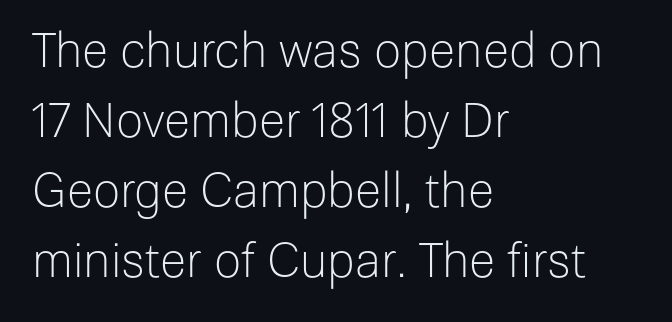
Evenly set lines give the paragraph a standard silhouette. The designer went with a sans here, leaving each stem footless. The zone under the glyphs is completely vacant. You could not count columns in this text — the font is proportionally spaced. Compared with typical body copy, the letter spacing here is the same. The type sits square on the baseline with zero lean.
